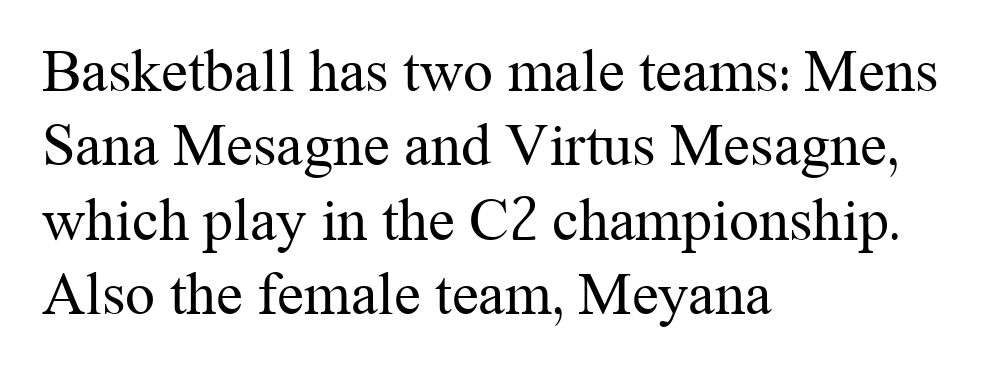
Q: Is the text bold? A: No.
Q: Is the text italic (slanted)? A: No, it is upright.
Q: Is the typeface a serif or a sans-serif typeface? A: Serif.
Q: Is the text underlined? A: No.
Q: How is the paragraph aligned? A: Left-aligned.
Q: Is the spacing between letters normal or unusually wide? A: Normal.
Q: Width (condensed, normal, or wide)? A: Normal.
Q: Stroke contrast? A: Medium.
Q: x-height? A: Medium.
Q: Monospaced? A: No.
